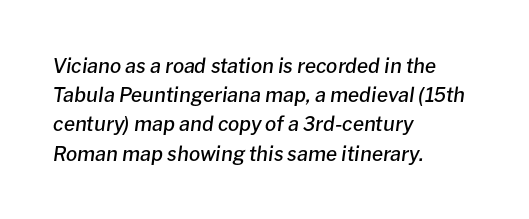
The image shows 20 px text type, italic (leaning right); set left-aligned, normal line spacing (1.46x), normal letter spacing, not underlined.
